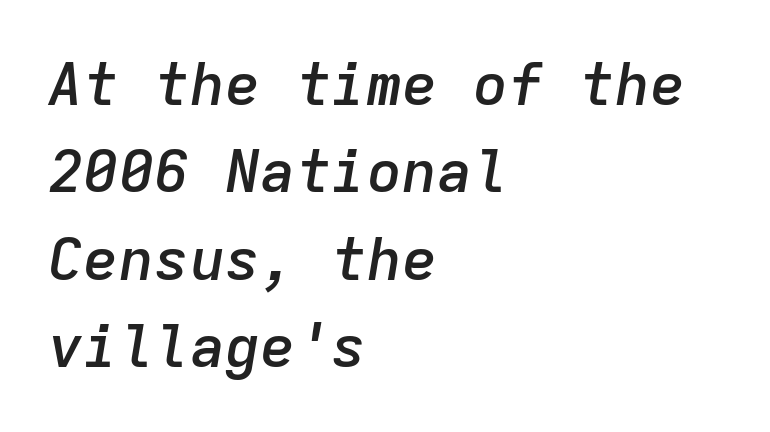
Q: Is the text bold? A: Semi-bold.
Q: Is the text italic (slanted)? A: Yes, it leans right by about 9 degrees.
Q: Is the text underlined? A: No.
Q: How is the paragraph aligned? A: Left-aligned.
Q: Is the spacing between letters normal or unusually wide? A: Normal.
Q: Is the spacing between lines tight, normal or loose? A: Normal.
Q: Width (condensed, normal, or wide)? A: Normal.
Q: Stroke contrast? A: Low.
Q: x-height? A: Medium.
Q: Monospaced? A: Yes.
